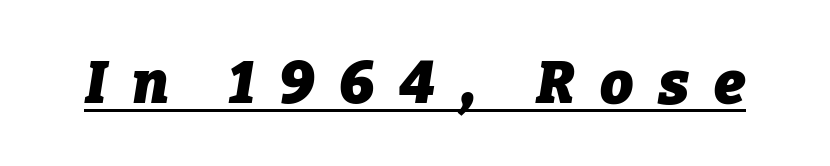
Slanted lettering throughout. Students, note that the glyphs here are deliberately spaced far apart. Emphasis by weight is at full strength: bold. A continuous stroke trails under the words, as in a hyperlink. This sample has the flowing, uneven cadence of proportional lettering.
